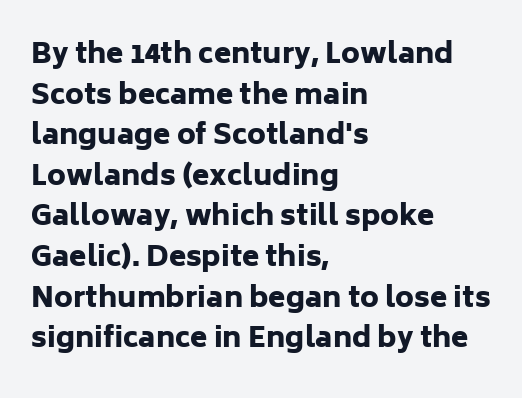
Q: Is the text bold? A: Yes.
Q: Is the text italic (slanted)? A: No, it is upright.
Q: Is the typeface a serif or a sans-serif typeface? A: Sans-serif.
Q: Is the text underlined? A: No.
Q: How is the paragraph aligned? A: Left-aligned.
Q: Is the spacing between letters normal or unusually wide? A: Normal.
Q: Is the spacing between lines tight, normal or loose? A: Normal.
Q: Width (condensed, normal, or wide)? A: Normal.
Q: Stroke contrast? A: Low.
Q: x-height? A: Medium.
Q: Monospaced? A: No.
